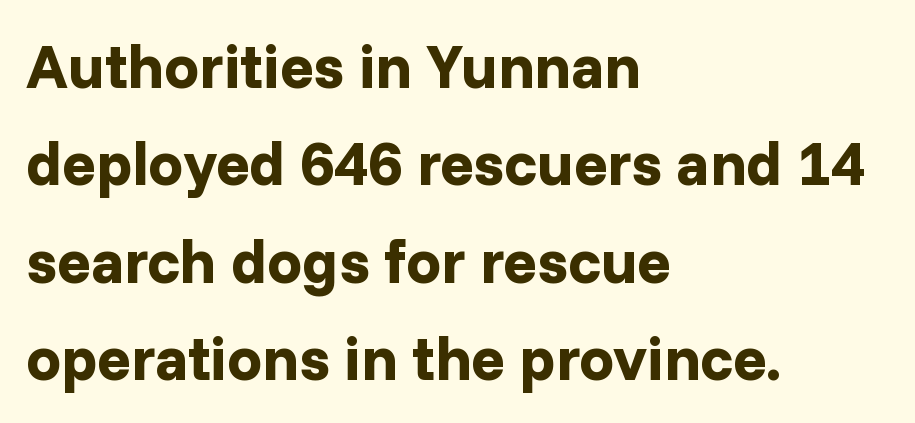
Caption: bold face, heavy strokes. When letters stand straight like this, we call the style roman or upright. Type without underlining. Nothing unusual about the tracking: characters are spaced as the font intends.
